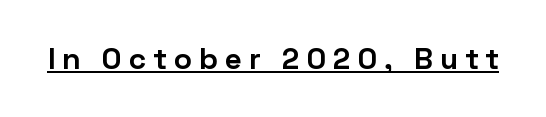
The image shows 30 px bold sans-serif type, upright; set unusually wide letter spacing (+0.25 em), underlined; low stroke contrast and a medium x-height.
